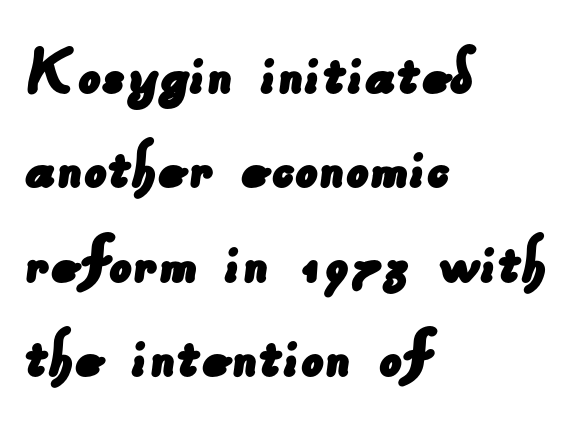
Q: Is the typeface a serif or a sans-serif typeface? A: Sans-serif.
Q: Is the text underlined? A: No.
Q: How is the paragraph aligned? A: Left-aligned.
Q: Is the spacing between letters normal or unusually wide? A: Normal.
Q: Is the spacing between lines tight, normal or loose? A: Normal.
Q: Width (condensed, normal, or wide)? A: Normal.
Q: Stroke contrast? A: Low.
Q: x-height? A: Small.
Q: Monospaced? A: No.
